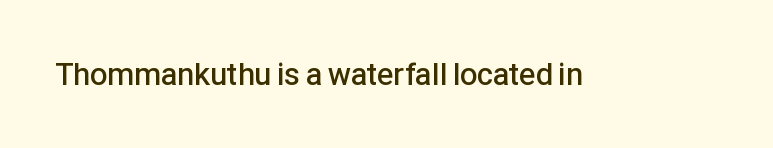
Q: Is the text bold? A: Semi-bold.
Q: Is the text italic (slanted)? A: No, it is upright.
Q: Is the typeface a serif or a sans-serif typeface? A: Sans-serif.
Q: Is the text underlined? A: No.
Q: Is the spacing between letters normal or unusually wide? A: Normal.
Q: Width (condensed, normal, or wide)? A: Normal.
Q: Stroke contrast? A: Low.
Q: x-height? A: Medium.
Q: Monospaced? A: No.
